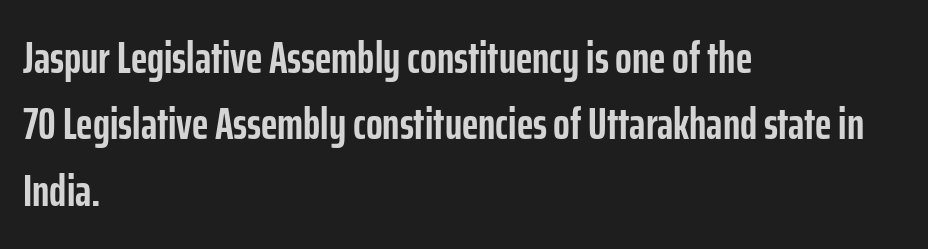
The image shows 44 px semibold, condensed sans-serif type, upright; set left-aligned, normal line spacing (1.51x), normal letter spacing, not underlined; low stroke contrast and a medium x-height.
